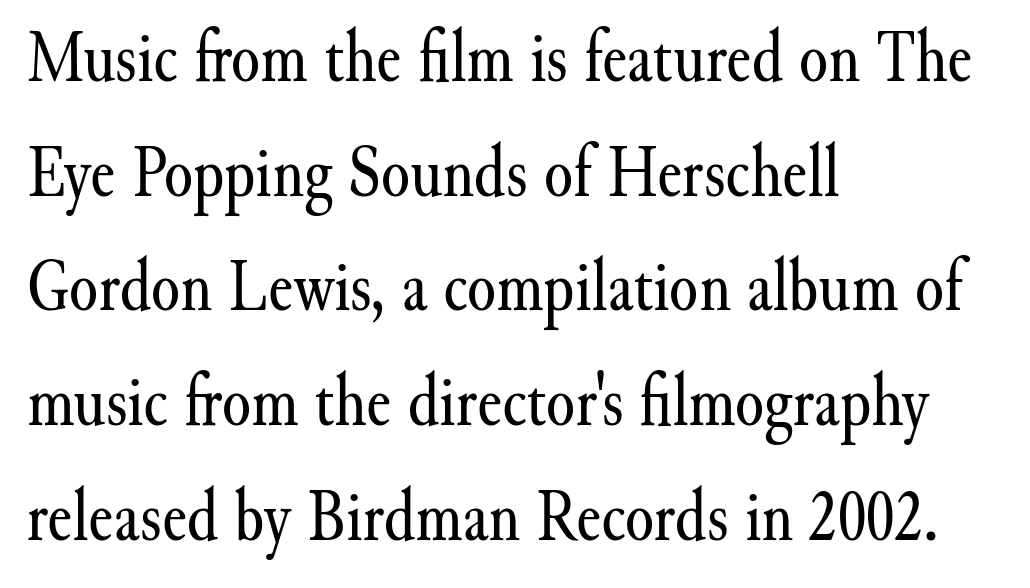
The image shows 74 px regular-weight serif type, upright; set left-aligned, normal line spacing (1.55x), normal letter spacing, not underlined; medium stroke contrast and a small x-height.
